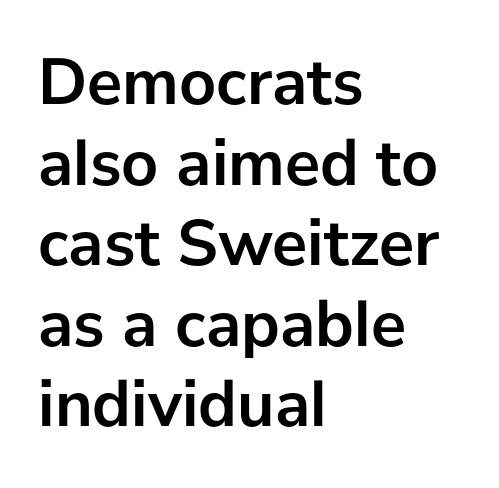
The sample has been set heavy, in full bold. These lines keep a tight, regular rhythm from letter to letter. Every stem runs plumb, perpendicular to the baseline. Visually the block forms a straight wall on the left and a jagged coastline on the right. This sample has the flowing, uneven cadence of proportional lettering. Check where the strokes stop: nothing finishes them off — pure sans.
